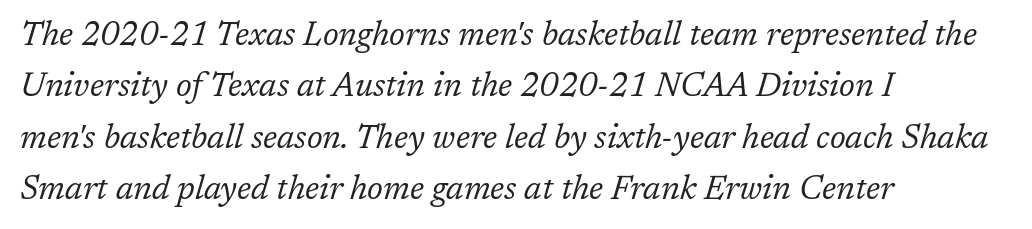
The image shows 33 px regular-weight serif type, italic (leaning right); set left-aligned, normal line spacing (1.56x), normal letter spacing, not underlined; low stroke contrast and a medium x-height.
